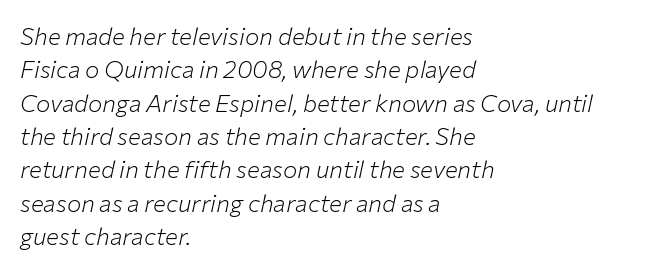
The image shows 24 px text type, italic (leaning right); set left-aligned, normal line spacing (1.39x), normal letter spacing, not underlined.
